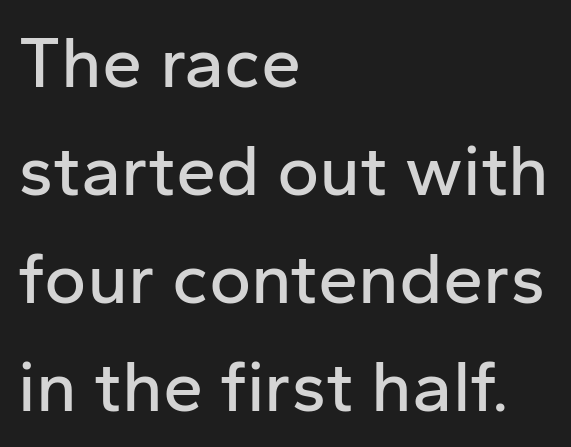
{"serif": "no", "italic": "no", "width": "normal", "stroke_contrast": "low", "x_height": "medium", "monospaced": "no", "underline": "no", "align": "left", "line_spacing": "normal", "line_spacing_ratio": 1.5, "letter_spacing": "normal", "letter_spacing_em": 0.0, "glyph_px": 72}
